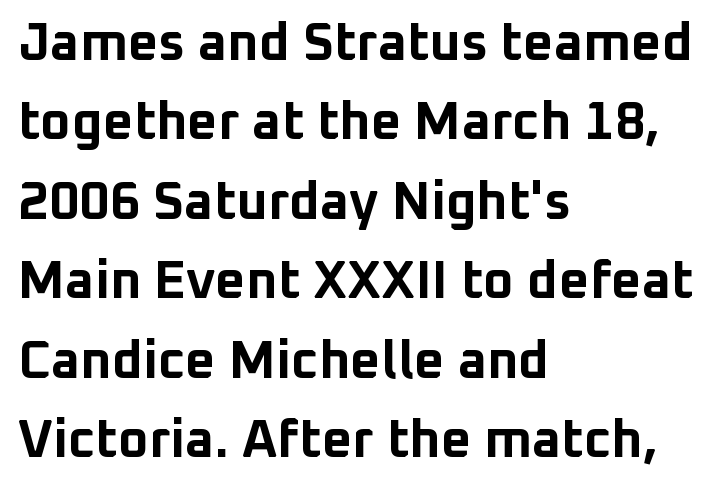
The image shows 53 px bold sans-serif type, upright; set left-aligned, normal line spacing (1.5x), normal letter spacing, not underlined; low stroke contrast and a medium x-height.
